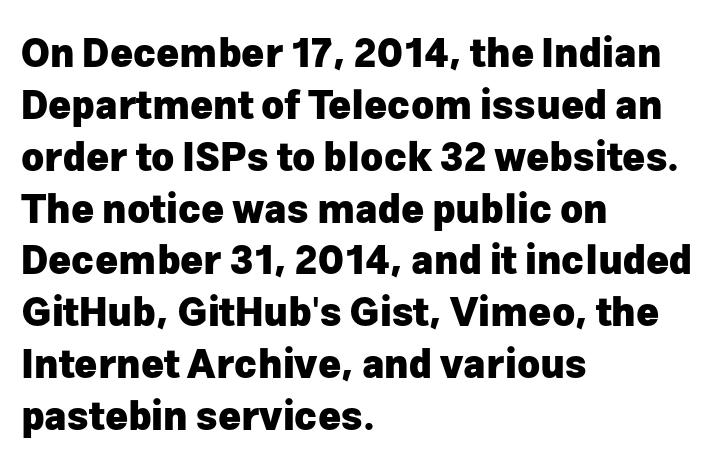
Q: Is the text bold? A: Yes.
Q: Is the text italic (slanted)? A: No, it is upright.
Q: Is the typeface a serif or a sans-serif typeface? A: Sans-serif.
Q: Is the text underlined? A: No.
Q: How is the paragraph aligned? A: Left-aligned.
Q: Is the spacing between letters normal or unusually wide? A: Normal.
Q: Is the spacing between lines tight, normal or loose? A: Normal.
Q: Width (condensed, normal, or wide)? A: Normal.
Q: Stroke contrast? A: Low.
Q: x-height? A: Medium.
Q: Monospaced? A: No.
